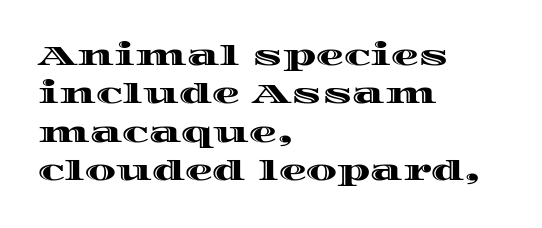
{"italic": "no", "width": "wide", "x_height": "large", "monospaced": "no", "underline": "no", "align": "left", "line_spacing": "normal", "line_spacing_ratio": 1.37, "letter_spacing": "normal", "letter_spacing_em": 0.0, "glyph_px": 28}
